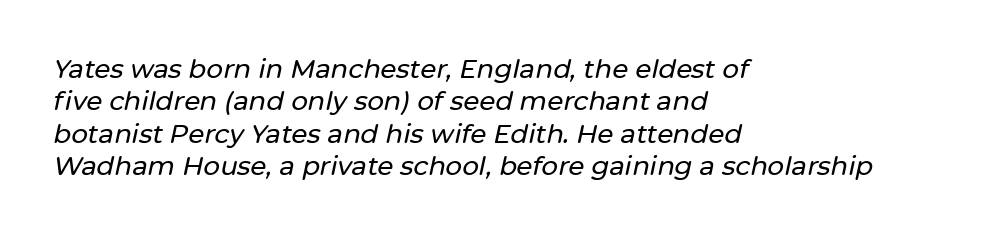
The image shows 26 px text type, italic (leaning right); set left-aligned, normal line spacing (1.25x), normal letter spacing, not underlined.
